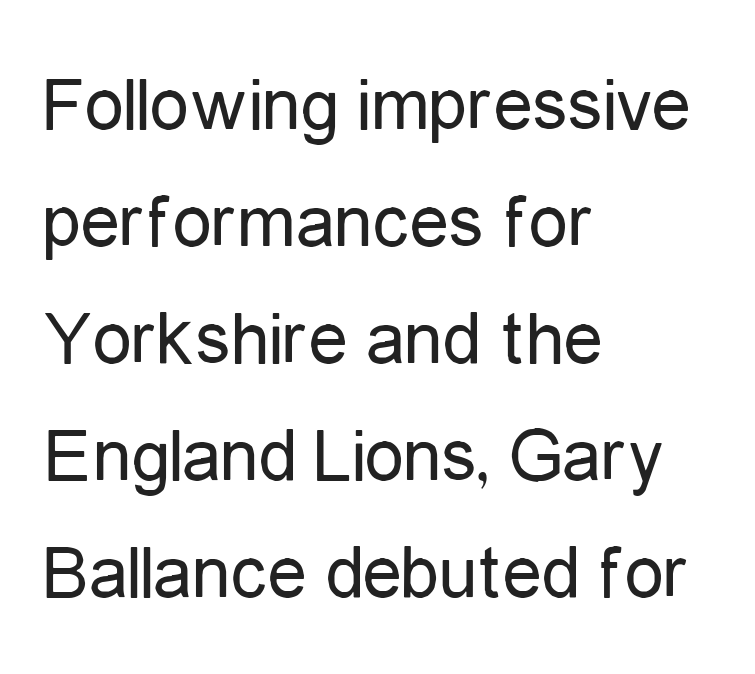
Q: Is the text bold? A: No.
Q: Is the text italic (slanted)? A: No, it is upright.
Q: Is the typeface a serif or a sans-serif typeface? A: Sans-serif.
Q: Is the text underlined? A: No.
Q: How is the paragraph aligned? A: Left-aligned.
Q: Is the spacing between letters normal or unusually wide? A: Normal.
Q: Is the spacing between lines tight, normal or loose? A: Normal.
Q: Width (condensed, normal, or wide)? A: Condensed.
Q: Stroke contrast? A: Low.
Q: x-height? A: Medium.
Q: Monospaced? A: No.
